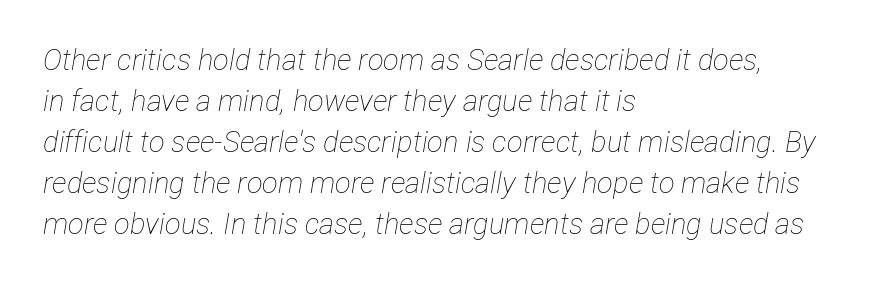
Q: Is the text bold? A: No.
Q: Is the text italic (slanted)? A: Yes, it leans right by about 12 degrees.
Q: Is the text underlined? A: No.
Q: How is the paragraph aligned? A: Left-aligned.
Q: Is the spacing between letters normal or unusually wide? A: Normal.
Q: Is the spacing between lines tight, normal or loose? A: Normal.
Q: Width (condensed, normal, or wide)? A: Condensed.
Q: Stroke contrast? A: Low.
Q: x-height? A: Medium.
Q: Monospaced? A: No.
